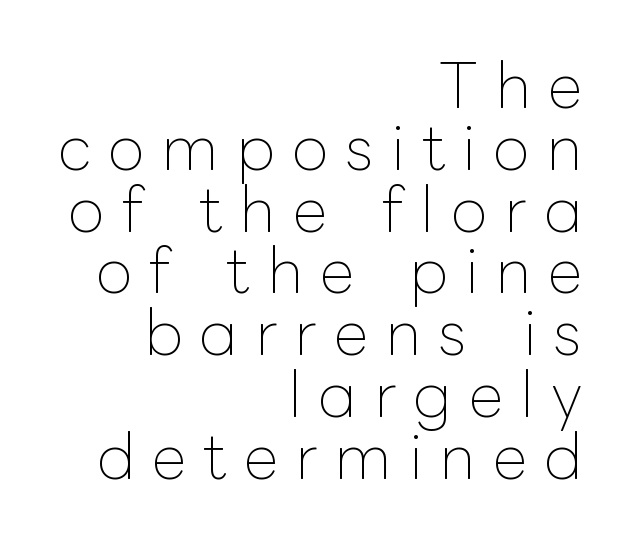
The image shows 60 px thin type, upright; set right-aligned, tight line spacing (1.03x), unusually wide letter spacing (+0.29 em), not underlined; low stroke contrast and a medium x-height.
